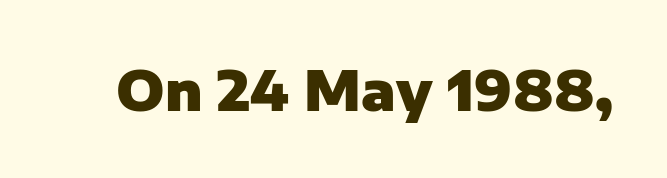
Clear beneath every line of the passage. This sample has the flowing, uneven cadence of proportional lettering. This rendering employs a face without finishing strokes, i.e., a sans-serif. Thick stems and heavy bowls — unmistakably bold.
